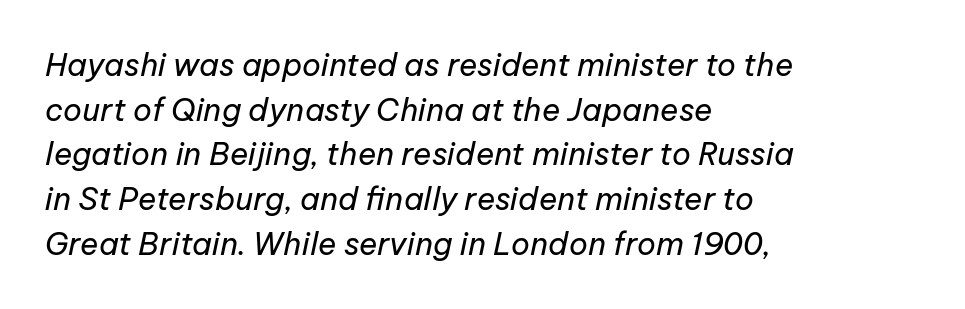
Q: Is the text bold? A: No.
Q: Is the text italic (slanted)? A: Yes, it leans right by about 12 degrees.
Q: Is the text underlined? A: No.
Q: How is the paragraph aligned? A: Left-aligned.
Q: Is the spacing between letters normal or unusually wide? A: Normal.
Q: Is the spacing between lines tight, normal or loose? A: Normal.
Q: Width (condensed, normal, or wide)? A: Normal.
Q: Stroke contrast? A: Low.
Q: x-height? A: Medium.
Q: Monospaced? A: No.
